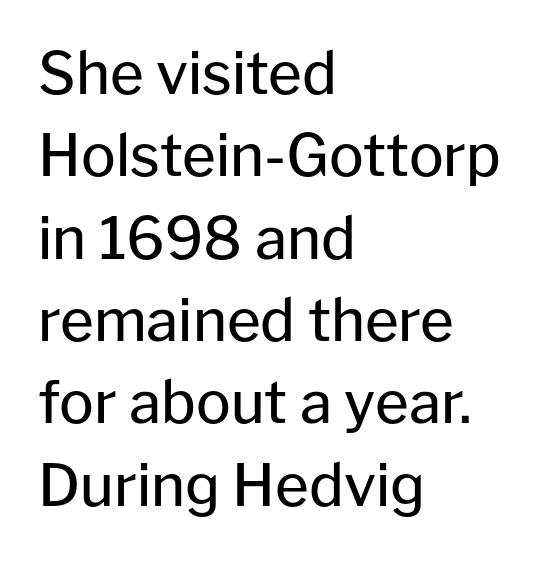
Horizontal alignment here is leftward, the default for most running prose. Rows of type keep a routine distance in the vertical direction. Varying glyph widths throughout — classic text-font behaviour. Anything drawn beneath the words? Only blank space. The rendering shows plain stroke endings on the letterforms — a sans-serif design.
